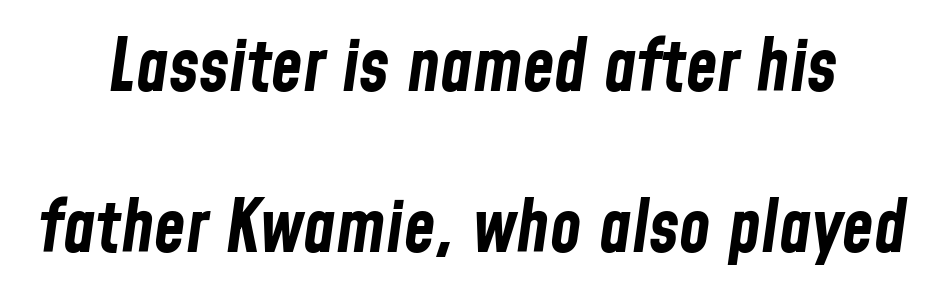
The typography opts for an oblique posture over an upright one. Only glyphs here, with clear space below each row. Airy leading. Nothing unusual about the tracking: characters are spaced as the font intends. A typesetter would call this proportional, since set widths differ per character. Notice how thick the strokes are: this is what a full bold looks like.
